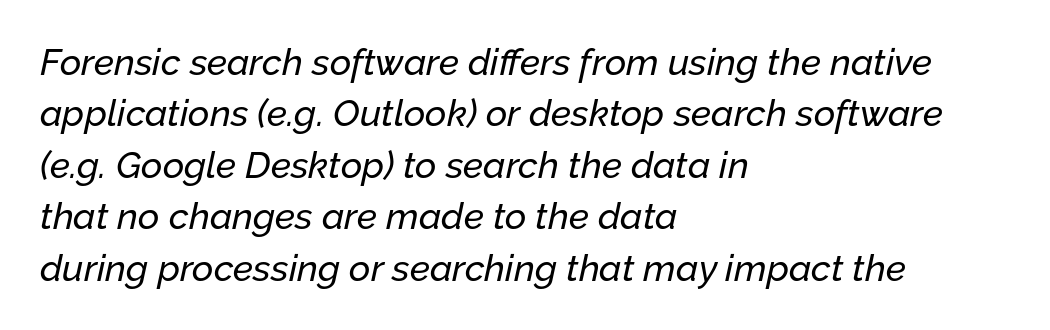
The letters are slanted; this is an italic face. Each row of text sits above clean, open space. Do the characters align in a grid? No, the font is proportional. The letterforms sit shoulder to shoulder at normal distance.
